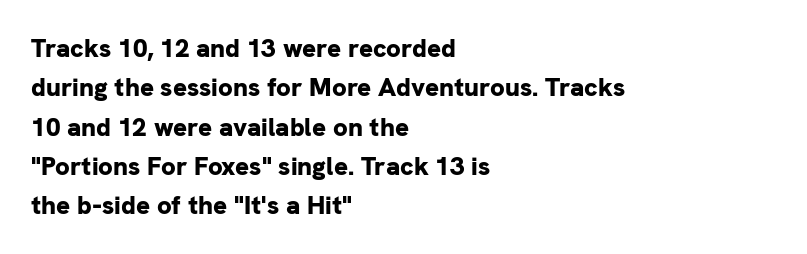
Q: Is the text bold? A: Yes.
Q: Is the text italic (slanted)? A: No, it is upright.
Q: Is the text underlined? A: No.
Q: How is the paragraph aligned? A: Left-aligned.
Q: Is the spacing between letters normal or unusually wide? A: Normal.
Q: Is the spacing between lines tight, normal or loose? A: Normal.
